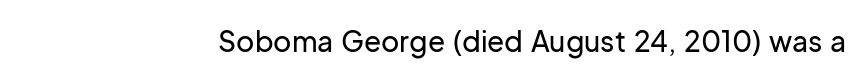
The image shows 28 px sans-serif type, upright; set normal letter spacing, not underlined; low stroke contrast and a medium x-height.
